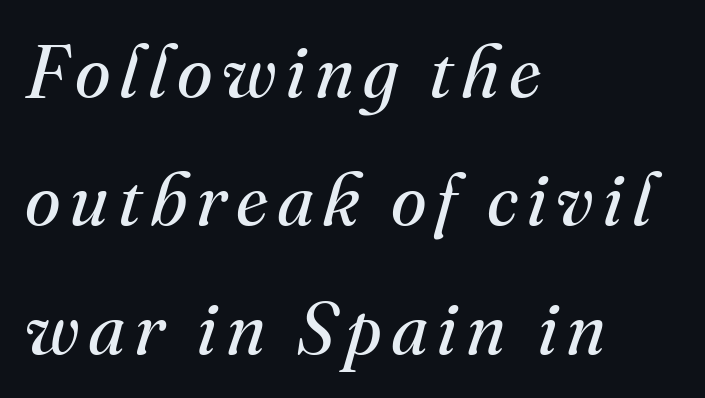
{"serif": "yes", "italic": "yes", "lean": "right", "slant_degrees": 16, "bold": "no", "weight": "regular", "width": "normal", "stroke_contrast": "medium", "x_height": "small", "monospaced": "no", "underline": "no", "align": "left", "line_spacing_ratio": 1.76, "glyph_px": 73}
